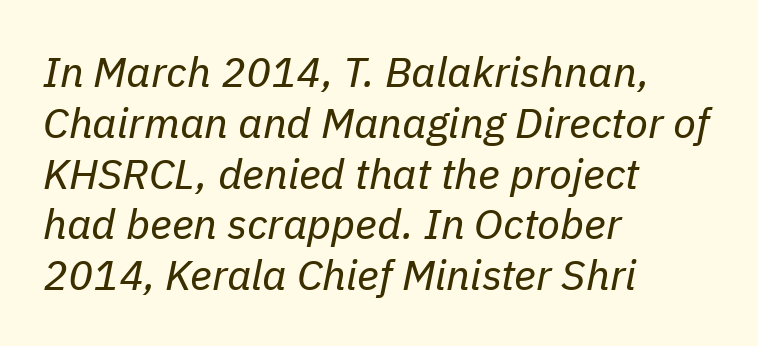
Q: Is the text bold? A: No.
Q: Is the text italic (slanted)? A: Yes, it leans right by about 11 degrees.
Q: Is the text underlined? A: No.
Q: How is the paragraph aligned? A: Left-aligned.
Q: Is the spacing between letters normal or unusually wide? A: Normal.
Q: Width (condensed, normal, or wide)? A: Normal.
Q: Stroke contrast? A: Low.
Q: x-height? A: Medium.
Q: Monospaced? A: No.
